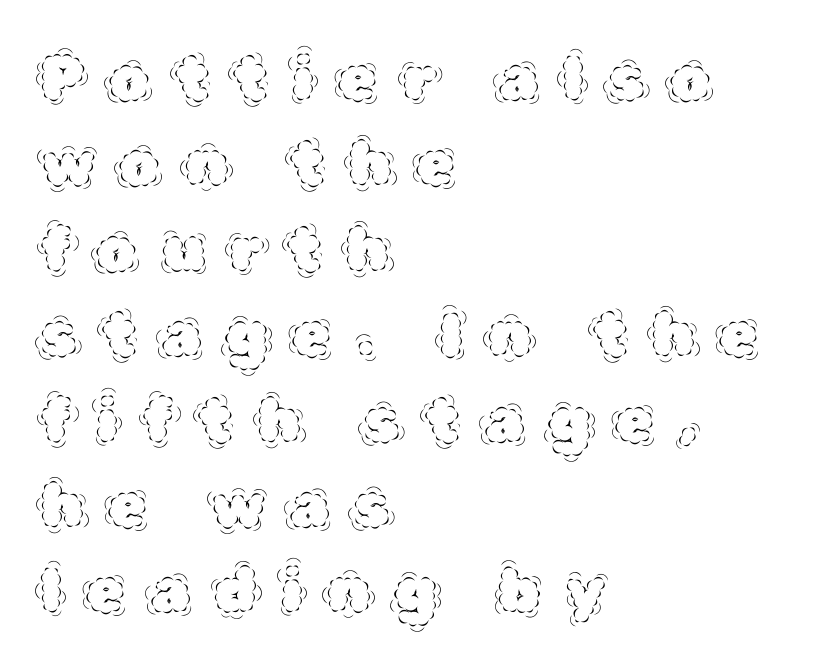
Stem width sits at or under what a default text font uses. In terms of letterspacing, this is a distinctly airy, spread setting. This rendering features lettering with no underline. The rows are spaced the way most documents space them. Character widths vary here, with narrow letters taking less room than wide ones.
